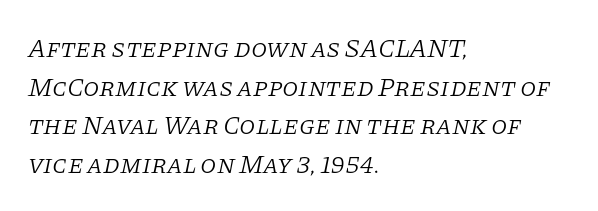
The image shows 26 px text type, italic (leaning right); set left-aligned, normal line spacing (1.49x), normal letter spacing, not underlined.
